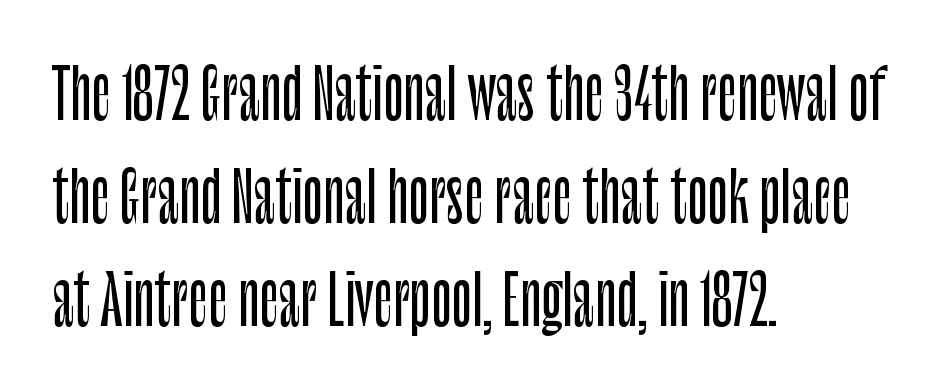
{"serif": "no", "italic": "no", "width": "condensed", "stroke_contrast": "low", "x_height": "large", "monospaced": "no", "underline": "no", "align": "left", "line_spacing": "normal", "line_spacing_ratio": 1.54, "letter_spacing": "normal", "letter_spacing_em": 0.0, "glyph_px": 67}
